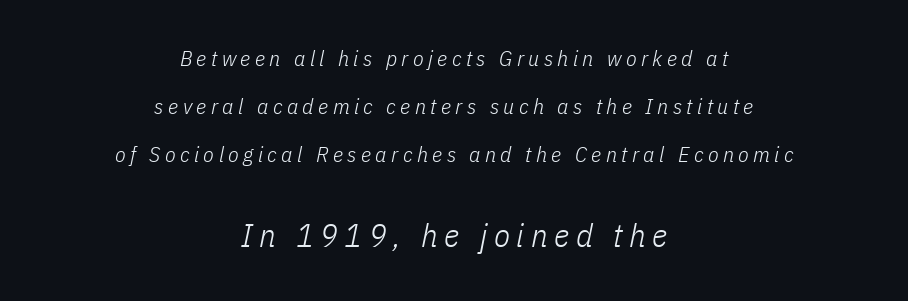
Q: Is the text bold? A: No.
Q: Is the text italic (slanted)? A: Yes, it leans right by about 11 degrees.
Q: Is the text underlined? A: No.
Q: How is the paragraph aligned? A: Centered.
Q: Is the spacing between letters normal or unusually wide? A: Unusually wide.
Q: Is the spacing between lines tight, normal or loose? A: Loose.
Q: Which block of text is set in a larger size, the first (top) or the second (bottom)? A: The second (bottom) one.
Q: Width (condensed, normal, or wide)? A: Condensed.
Q: Stroke contrast? A: Low.
Q: x-height? A: Medium.
Q: Monospaced? A: No.
